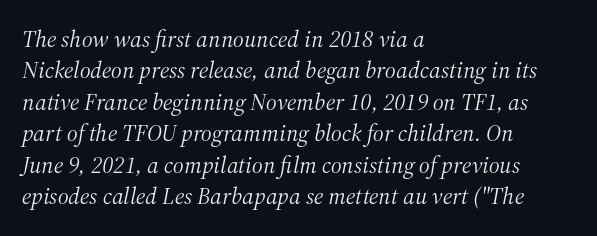
The image shows 24 px text type, italic (leaning right); set left-aligned, normal line spacing (1.31x), normal letter spacing, not underlined.
